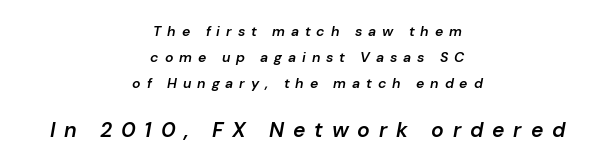
{"italic": "yes", "lean": "right", "slant_degrees": 10, "bold": "semi", "underline": "no", "align": "center", "line_spacing_ratio": 1.85, "letter_spacing": "wide", "letter_spacing_em": 0.42, "larger_block": "second", "size_ratio": 1.5, "glyph_px": 21}
